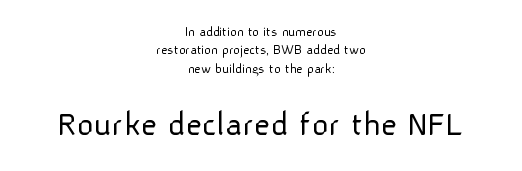
Q: Is the text bold? A: No.
Q: Is the text italic (slanted)? A: No, it is upright.
Q: Is the typeface a serif or a sans-serif typeface? A: Sans-serif.
Q: Is the text underlined? A: No.
Q: How is the paragraph aligned? A: Centered.
Q: Is the spacing between letters normal or unusually wide? A: Normal.
Q: Is the spacing between lines tight, normal or loose? A: Normal.
Q: Which block of text is set in a larger size, the first (top) or the second (bottom)? A: The second (bottom) one.
Q: Width (condensed, normal, or wide)? A: Normal.
Q: Stroke contrast? A: Low.
Q: x-height? A: Medium.
Q: Monospaced? A: No.
